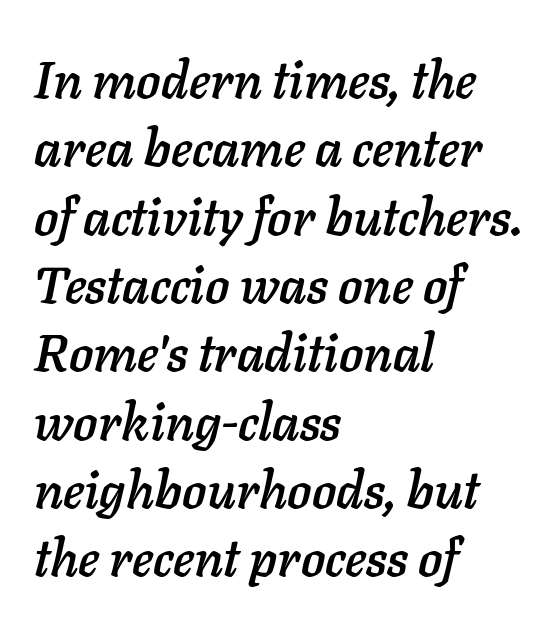
Q: Is the text italic (slanted)? A: Yes, it leans right by about 11 degrees.
Q: Is the text underlined? A: No.
Q: How is the paragraph aligned? A: Left-aligned.
Q: Is the spacing between letters normal or unusually wide? A: Normal.
Q: Is the spacing between lines tight, normal or loose? A: Normal.
Q: Width (condensed, normal, or wide)? A: Normal.
Q: Stroke contrast? A: Low.
Q: x-height? A: Medium.
Q: Monospaced? A: No.
